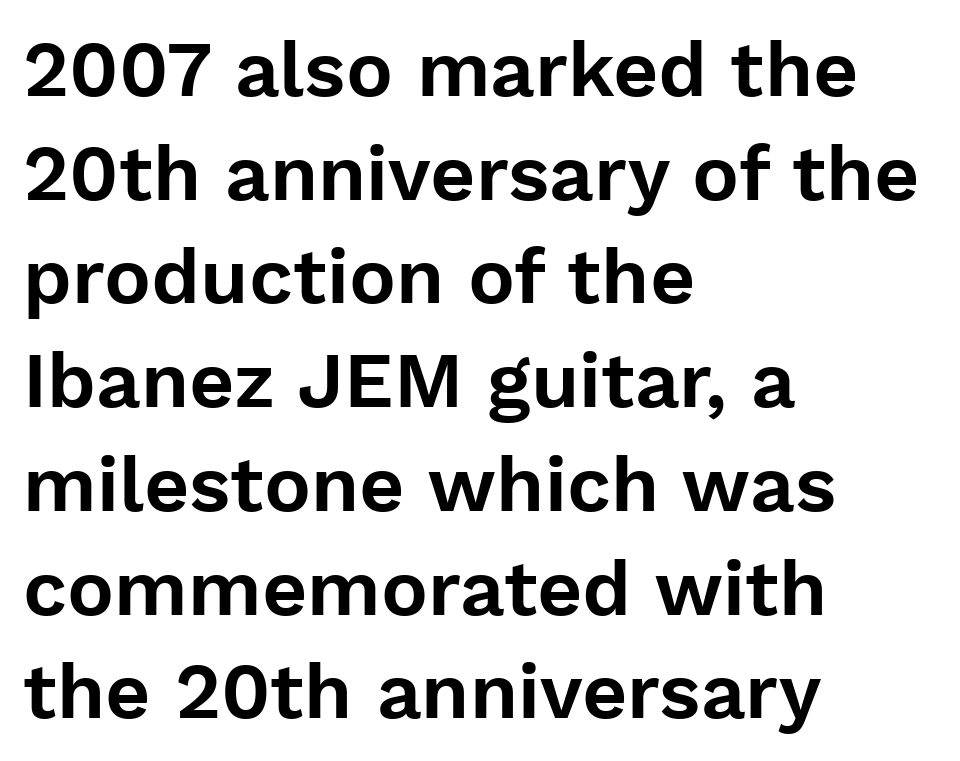
The image shows 78 px sans-serif type, upright; set left-aligned, normal line spacing (1.33x), normal letter spacing, not underlined; low stroke contrast and a medium x-height.
